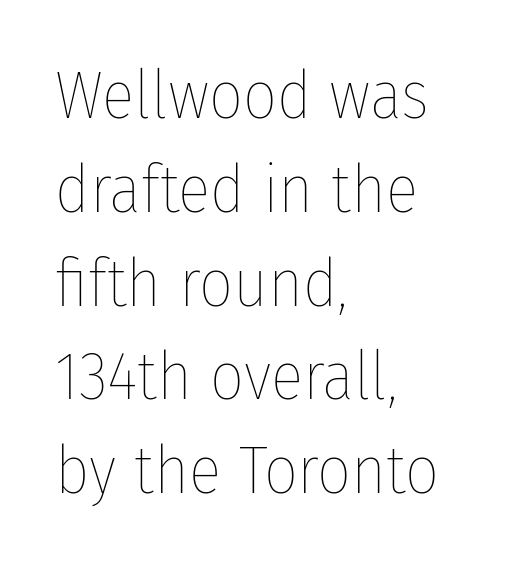
Look at the tracking — it's just the regular setting, nothing added. In CSS terms this would be text-align: left. Vertical strokes here are truly vertical. Underlining? Definitely not there. Proportional: the letters do not fall into vertical columns. Interline gaps are of average width in this sample.
